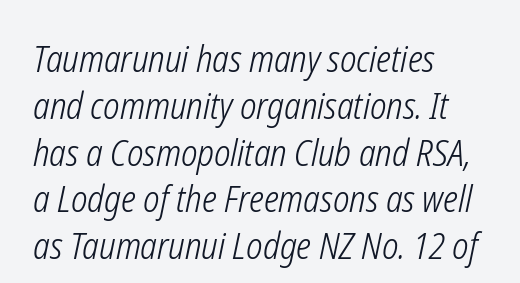
{"italic": "yes", "lean": "right", "slant_degrees": 12, "bold": "no", "weight": "light", "width": "condensed", "stroke_contrast": "low", "x_height": "medium", "monospaced": "no", "underline": "no", "align": "left", "line_spacing": "normal", "line_spacing_ratio": 1.3, "letter_spacing": "normal", "letter_spacing_em": 0.0, "glyph_px": 36}
